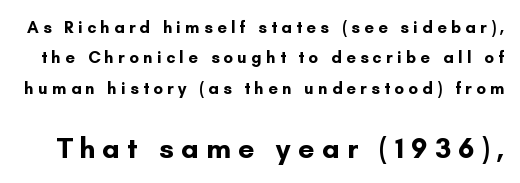
Q: Is the text bold? A: Yes.
Q: Is the text italic (slanted)? A: No, it is upright.
Q: Is the typeface a serif or a sans-serif typeface? A: Sans-serif.
Q: Is the text underlined? A: No.
Q: Is the spacing between letters normal or unusually wide? A: Unusually wide.
Q: Which block of text is set in a larger size, the first (top) or the second (bottom)? A: The second (bottom) one.
Q: Width (condensed, normal, or wide)? A: Normal.
Q: Stroke contrast? A: Low.
Q: x-height? A: Small.
Q: Monospaced? A: No.
